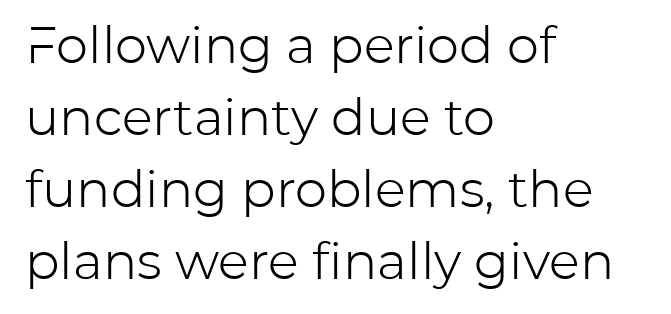
The image shows 51 px light sans-serif type, upright; set left-aligned, normal line spacing (1.41x), normal letter spacing, not underlined; low stroke contrast and a medium x-height.
